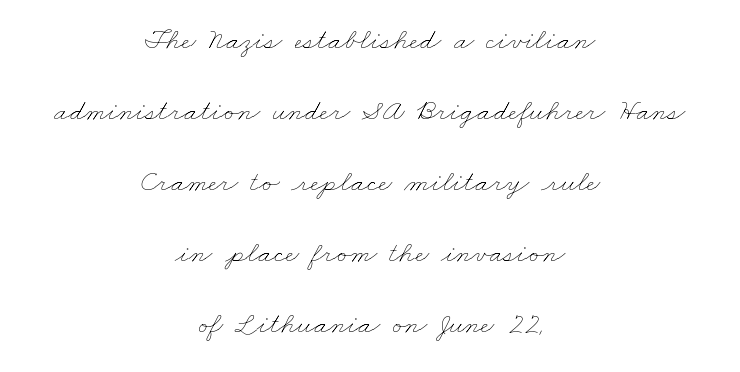
Words float on clear page, feet unadorned. Short note: letters normally spaced. This sample has the flowing, uneven cadence of proportional lettering. These lines stand farther apart than default settings would place them. Both edges are ragged and mirror each other, which tells us the setting is centered.
